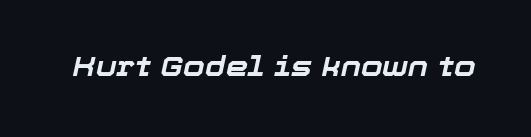
{"italic": "yes", "lean": "right", "slant_degrees": 12, "bold": "yes", "weight": "bold", "width": "normal", "stroke_contrast": "low", "x_height": "medium", "monospaced": "no", "underline": "no", "letter_spacing": "normal", "letter_spacing_em": 0.0, "glyph_px": 28}
